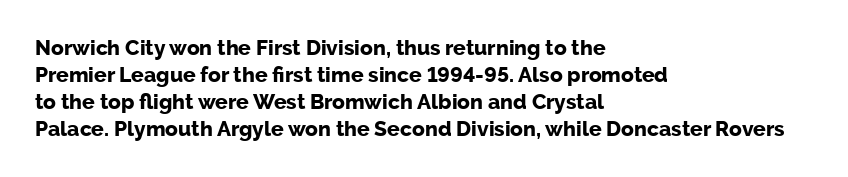
Which margin do the lines hug? The left one — the right edge is uneven. The foot of each line stays bare and open. Strokes here are thick enough to call this a true bold. Does the lettering tilt? It doesn't — this is upright. You could call the tracking neutral — neither tight nor loose. Interline gaps are of average width in this sample.
